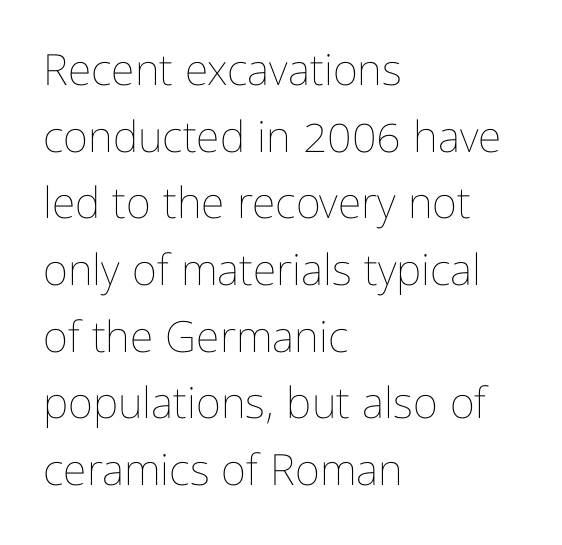
The image shows 43 px thin, condensed type, upright; set left-aligned, normal line spacing (1.55x), normal letter spacing, not underlined; low stroke contrast and a medium x-height.
